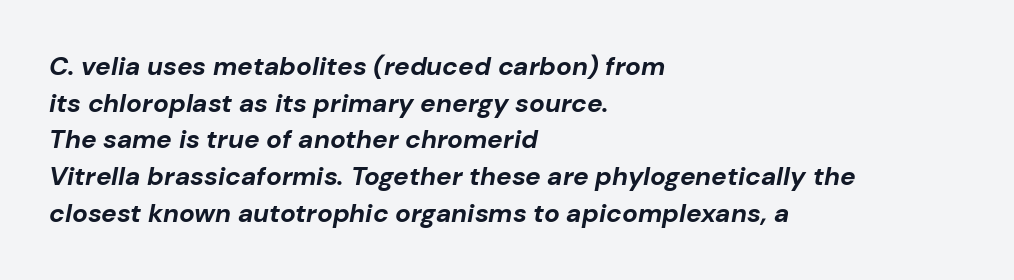
Q: Is the text bold? A: Yes.
Q: Is the text italic (slanted)? A: Yes, it leans right by about 10 degrees.
Q: Is the text underlined? A: No.
Q: How is the paragraph aligned? A: Left-aligned.
Q: Is the spacing between letters normal or unusually wide? A: Normal.
Q: Is the spacing between lines tight, normal or loose? A: Normal.
